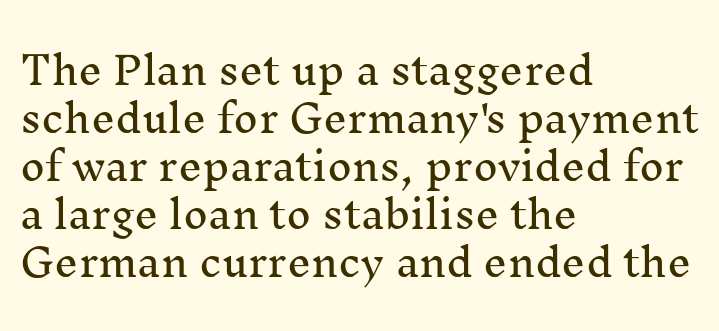
{"serif": "yes", "italic": "no", "width": "normal", "stroke_contrast": "medium", "x_height": "medium", "monospaced": "no", "underline": "no", "align": "left", "line_spacing": "normal", "line_spacing_ratio": 1.26, "letter_spacing": "normal", "letter_spacing_em": 0.0, "glyph_px": 38}
